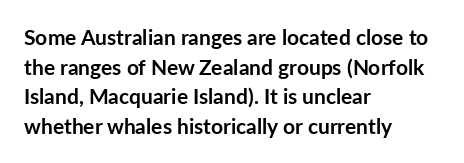
The image shows 21 px bold type, upright; set left-aligned, normal line spacing (1.41x), normal letter spacing, not underlined.
